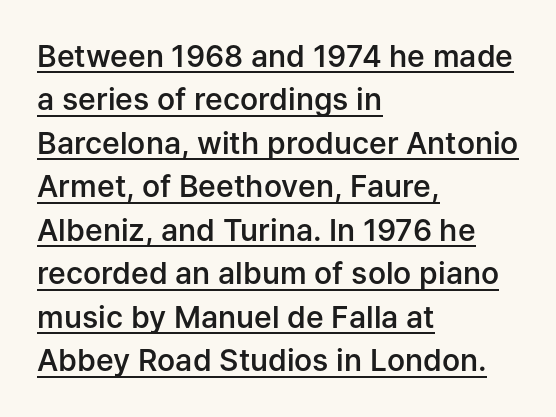
{"serif": "no", "italic": "no", "bold": "semi", "weight": "semibold", "width": "normal", "stroke_contrast": "low", "x_height": "medium", "monospaced": "no", "underline": "yes", "align": "left", "line_spacing": "normal", "line_spacing_ratio": 1.45, "letter_spacing": "normal", "letter_spacing_em": 0.0, "glyph_px": 30}
